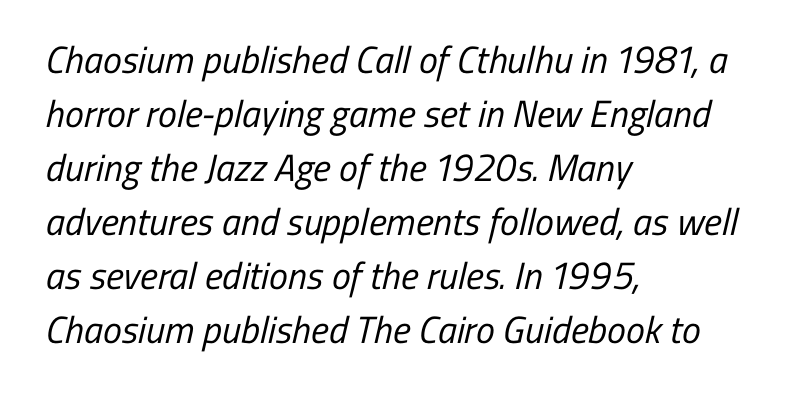
Examine the stroke ends and you'll find no serifs. The passage shown is not underscored anywhere. Whoever set this chose a conventional vertical rhythm. The paragraph shown leans on its left margin. Stems and bowls with no extra thickness — not bold. There is no visible air inserted between adjacent glyphs.
